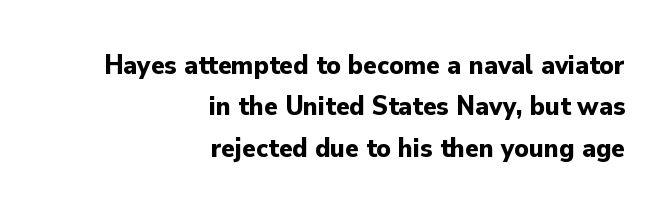
Q: Is the text bold? A: Yes.
Q: Is the text italic (slanted)? A: No, it is upright.
Q: Is the typeface a serif or a sans-serif typeface? A: Sans-serif.
Q: Is the text underlined? A: No.
Q: How is the paragraph aligned? A: Right-aligned.
Q: Is the spacing between letters normal or unusually wide? A: Normal.
Q: Is the spacing between lines tight, normal or loose? A: Normal.
Q: Width (condensed, normal, or wide)? A: Normal.
Q: Stroke contrast? A: Low.
Q: x-height? A: Small.
Q: Monospaced? A: No.
